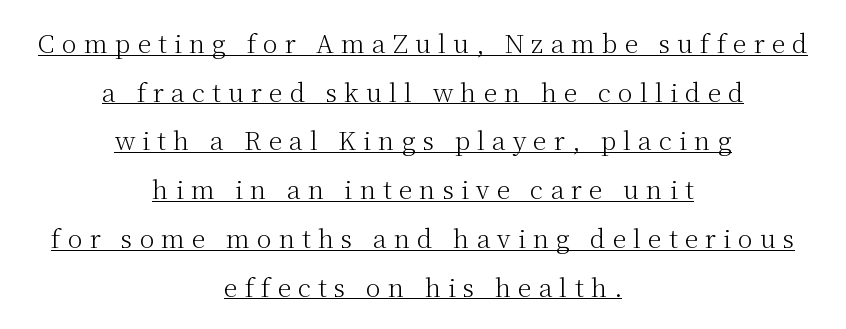
Q: Is the text bold? A: No.
Q: Is the text italic (slanted)? A: No, it is upright.
Q: Is the text underlined? A: Yes.
Q: How is the paragraph aligned? A: Centered.
Q: Is the spacing between letters normal or unusually wide? A: Unusually wide.
Q: Is the spacing between lines tight, normal or loose? A: Loose.
